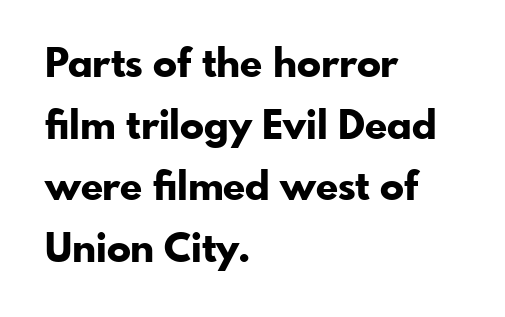
{"serif": "no", "italic": "no", "bold": "yes", "weight": "bold", "width": "normal", "stroke_contrast": "low", "x_height": "small", "monospaced": "no", "underline": "no", "align": "left", "line_spacing": "normal", "line_spacing_ratio": 1.54, "letter_spacing": "normal", "letter_spacing_em": 0.0, "glyph_px": 40}
